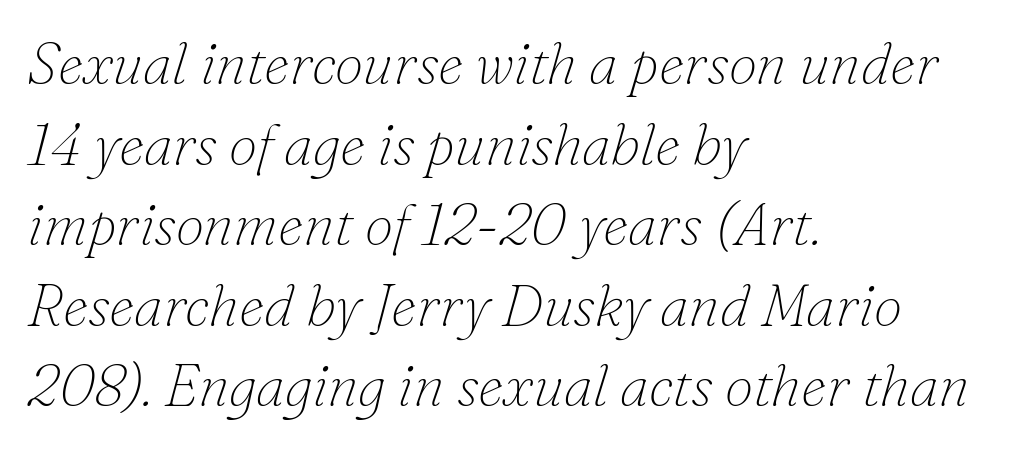
The image shows 58 px thin serif type, italic (leaning right); set left-aligned, normal line spacing (1.39x), normal letter spacing, not underlined; low stroke contrast and a small x-height.
